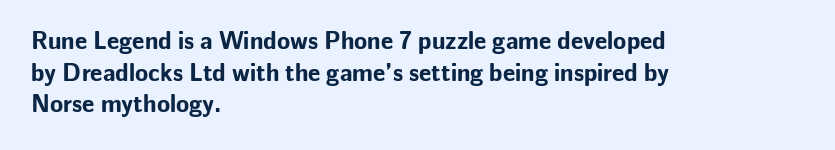
The image shows 24 px bold type, upright; set left-aligned, normal line spacing (1.32x), normal letter spacing, not underlined.
